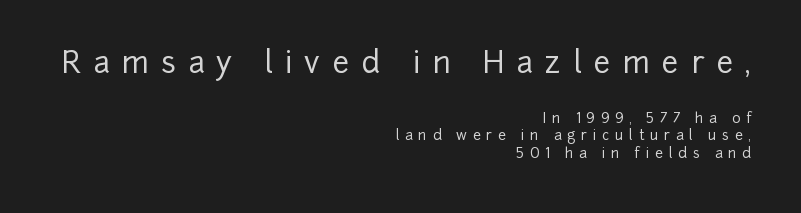
Q: Is the text italic (slanted)? A: No, it is upright.
Q: Is the typeface a serif or a sans-serif typeface? A: Sans-serif.
Q: Is the text underlined? A: No.
Q: How is the paragraph aligned? A: Right-aligned.
Q: Is the spacing between letters normal or unusually wide? A: Unusually wide.
Q: Is the spacing between lines tight, normal or loose? A: Normal.
Q: Which block of text is set in a larger size, the first (top) or the second (bottom)? A: The first (top) one.
Q: Width (condensed, normal, or wide)? A: Normal.
Q: Stroke contrast? A: Low.
Q: x-height? A: Medium.
Q: Monospaced? A: No.
